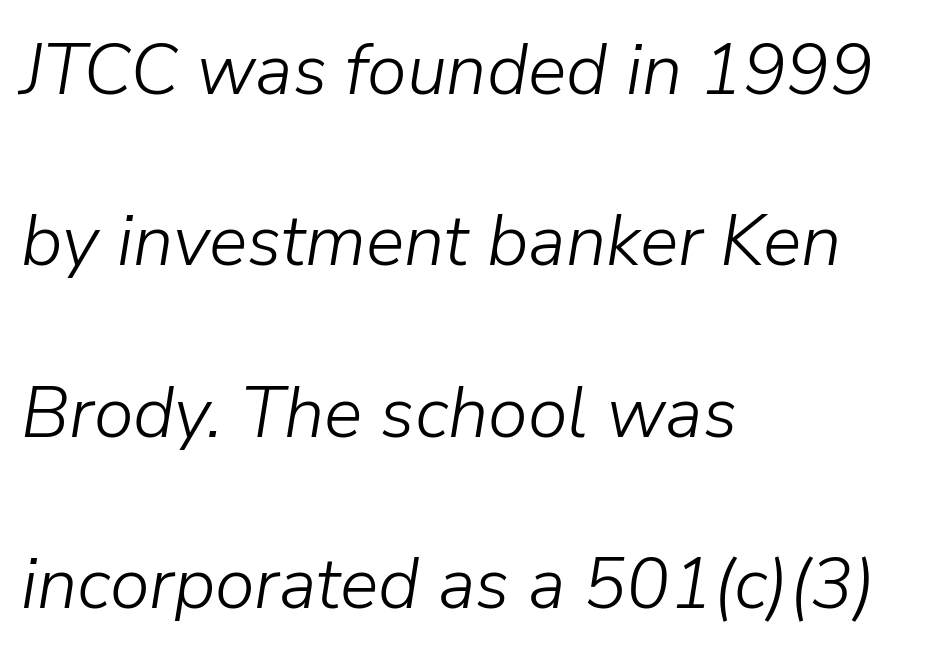
The image shows 72 px light type, italic (leaning right); set left-aligned, loose line spacing (2.38x), normal letter spacing, not underlined; low stroke contrast and a medium x-height.
